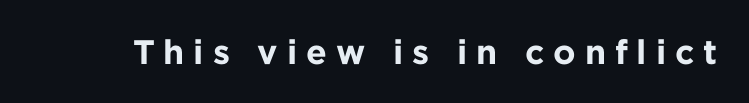
{"serif": "no", "italic": "no", "bold": "yes", "weight": "bold", "width": "normal", "stroke_contrast": "low", "x_height": "medium", "monospaced": "no", "underline": "no", "letter_spacing": "wide", "letter_spacing_em": 0.26, "glyph_px": 34}
